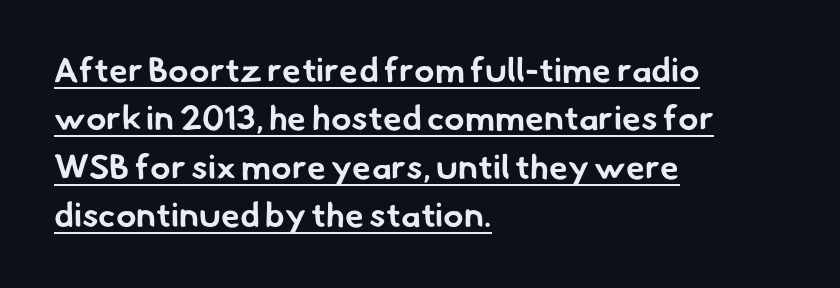
{"serif": "no", "bold": "yes", "weight": "bold", "width": "normal", "stroke_contrast": "low", "x_height": "small", "monospaced": "no", "underline": "yes", "align": "left", "line_spacing": "normal", "line_spacing_ratio": 1.42, "letter_spacing": "normal", "letter_spacing_em": 0.0, "glyph_px": 34}
